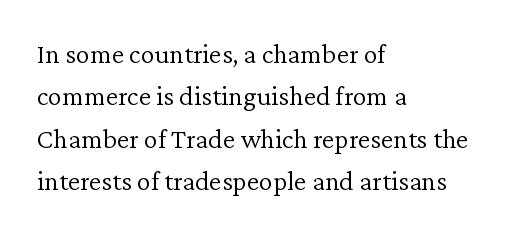
{"serif": "yes", "italic": "no", "bold": "no", "weight": "light", "width": "normal", "stroke_contrast": "low", "x_height": "medium", "monospaced": "no", "underline": "no", "align": "left", "line_spacing": "normal", "line_spacing_ratio": 1.51, "letter_spacing": "normal", "letter_spacing_em": 0.0, "glyph_px": 28}
